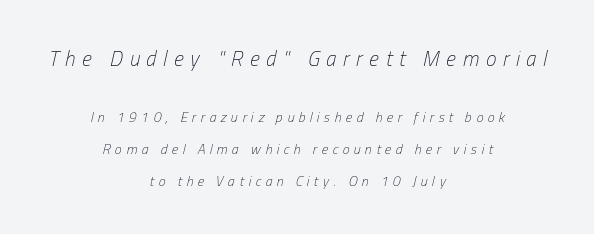
This layout puts the oversized block above and the modest block below. The gap between lines stays unmarked. This rendering widens character spacing well past its baseline value. Widely set lines give the paragraph a tall, airy silhouette. The typeface has the unassuming heft of standard copy or less.
